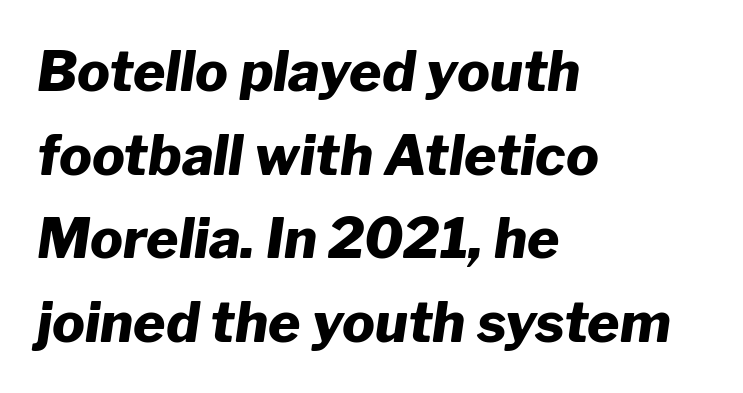
The image shows 55 px heavy type, italic (leaning right); set left-aligned, normal line spacing (1.52x), normal letter spacing, not underlined; low stroke contrast and a medium x-height.
